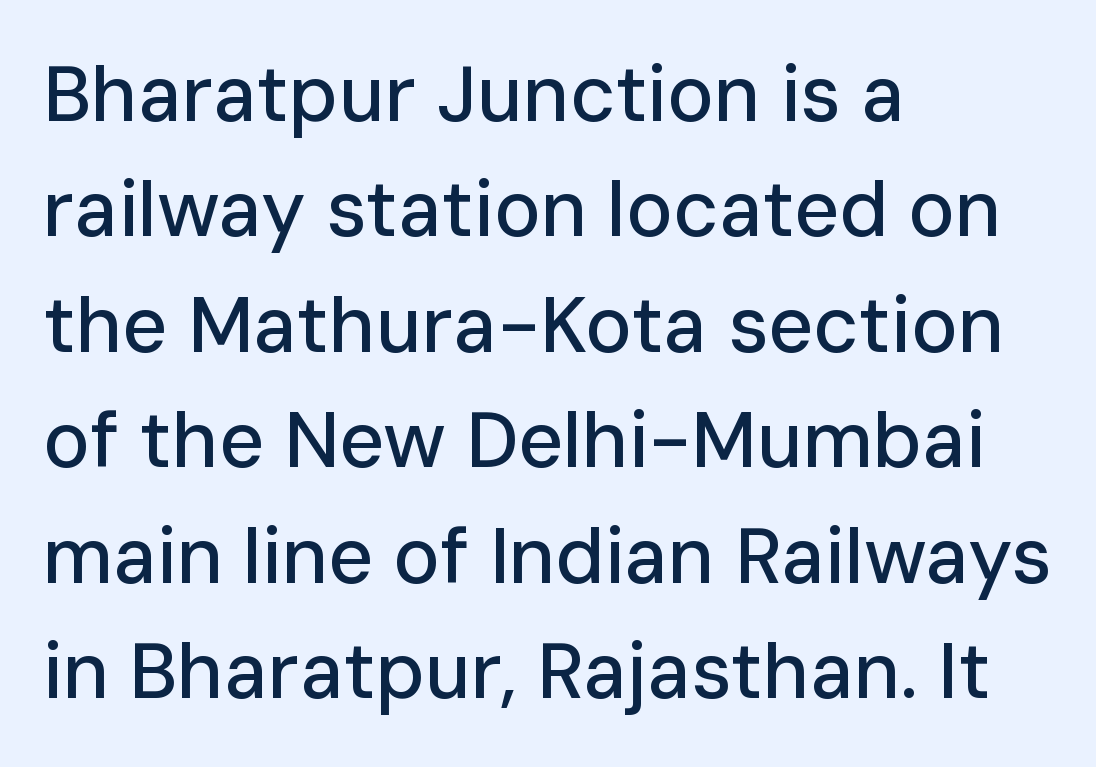
Quick note: not italic, upright. Look at the tracking — it's just the regular setting, nothing added. The setting favours the left margin, as ordinary paragraphs usually do. The zone under the glyphs is completely vacant. The line-height multiplier appears to be the usual default.
